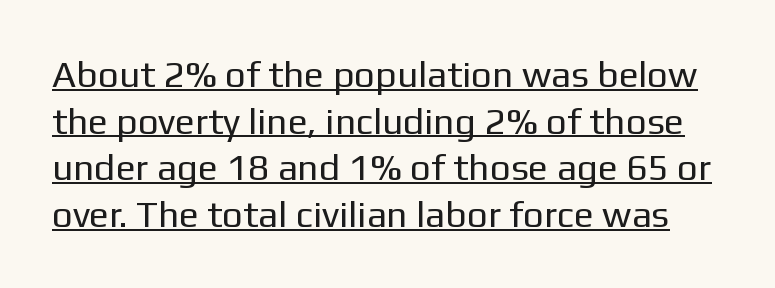
Q: Is the text bold? A: No.
Q: Is the text italic (slanted)? A: No, it is upright.
Q: Is the typeface a serif or a sans-serif typeface? A: Sans-serif.
Q: Is the text underlined? A: Yes.
Q: Is the spacing between letters normal or unusually wide? A: Normal.
Q: Is the spacing between lines tight, normal or loose? A: Normal.
Q: Width (condensed, normal, or wide)? A: Normal.
Q: Stroke contrast? A: Low.
Q: x-height? A: Medium.
Q: Monospaced? A: No.
